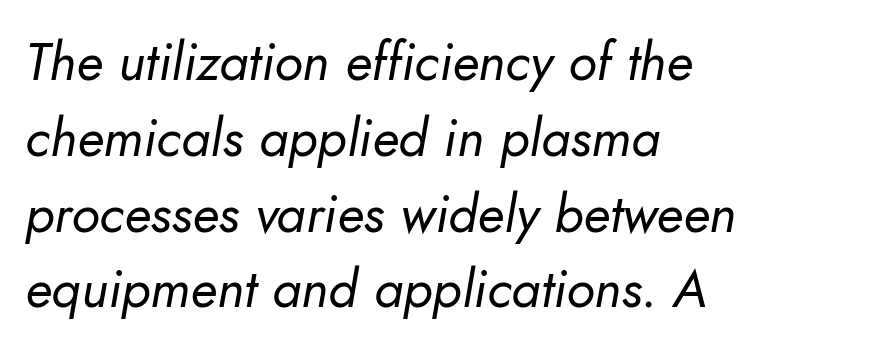
The image shows 53 px regular-weight type, italic (leaning right); set left-aligned, normal line spacing (1.43x), normal letter spacing, not underlined; low stroke contrast and a small x-height.
